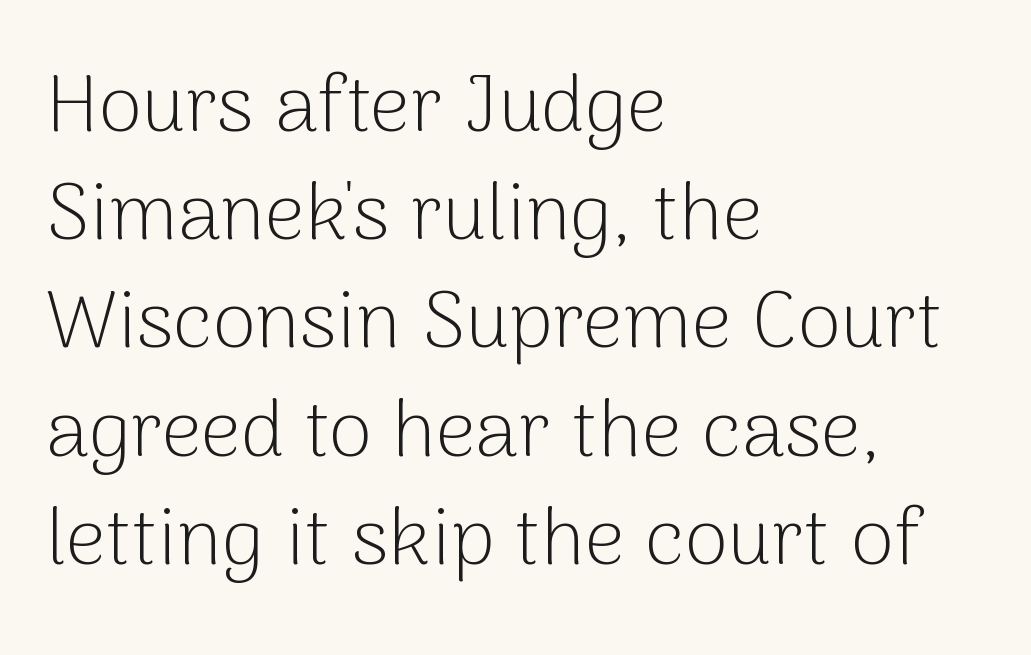
{"serif": "no", "italic": "no", "bold": "no", "weight": "light", "width": "normal", "stroke_contrast": "low", "x_height": "medium", "monospaced": "no", "underline": "no", "align": "left", "line_spacing": "normal", "line_spacing_ratio": 1.37, "letter_spacing": "normal", "letter_spacing_em": 0.0, "glyph_px": 79}
